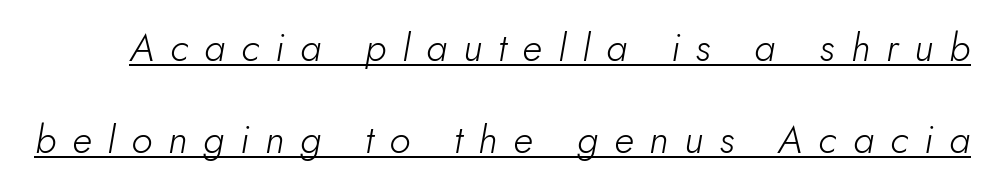
{"italic": "yes", "lean": "right", "slant_degrees": 10, "bold": "no", "weight": "light", "width": "normal", "stroke_contrast": "low", "x_height": "small", "monospaced": "no", "underline": "yes", "line_spacing": "loose", "line_spacing_ratio": 2.36, "letter_spacing": "wide", "letter_spacing_em": 0.41, "glyph_px": 39}
